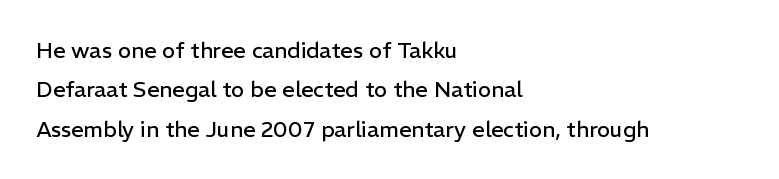
The image shows 22 px text type, upright; set left-aligned, line spacing 1.79x, normal letter spacing, not underlined.
